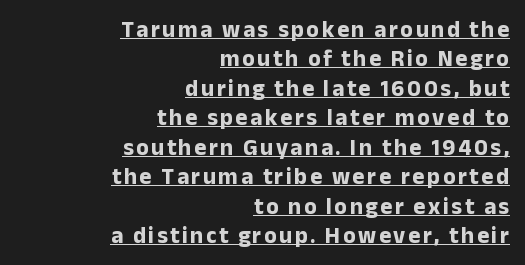
A flush-right, rag-left setting is used for this passage. Each line of the rendering has a horizontal stroke beneath the glyphs. Ordinary non-slanted type is in use. The block of text has a typical density, with ordinary space between rows. Strokes here are thick enough to call this a true bold.
